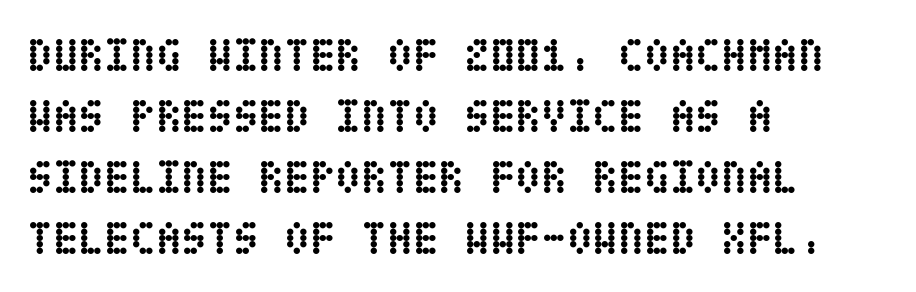
Q: Is the text bold? A: Yes.
Q: Is the text italic (slanted)? A: No, it is upright.
Q: Is the text underlined? A: No.
Q: How is the paragraph aligned? A: Left-aligned.
Q: Is the spacing between letters normal or unusually wide? A: Normal.
Q: Is the spacing between lines tight, normal or loose? A: Normal.
Q: Width (condensed, normal, or wide)? A: Condensed.
Q: Stroke contrast? A: Low.
Q: x-height? A: Large.
